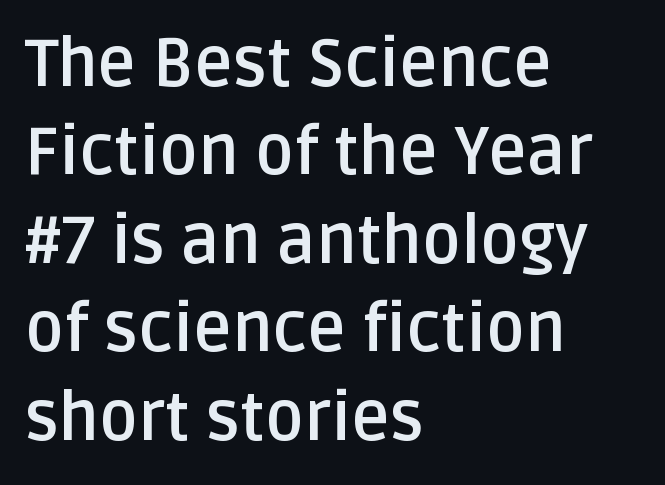
Q: Is the text bold? A: Yes.
Q: Is the text italic (slanted)? A: No, it is upright.
Q: Is the typeface a serif or a sans-serif typeface? A: Sans-serif.
Q: Is the text underlined? A: No.
Q: How is the paragraph aligned? A: Left-aligned.
Q: Is the spacing between letters normal or unusually wide? A: Normal.
Q: Is the spacing between lines tight, normal or loose? A: Normal.
Q: Width (condensed, normal, or wide)? A: Normal.
Q: Stroke contrast? A: Low.
Q: x-height? A: Large.
Q: Monospaced? A: No.
